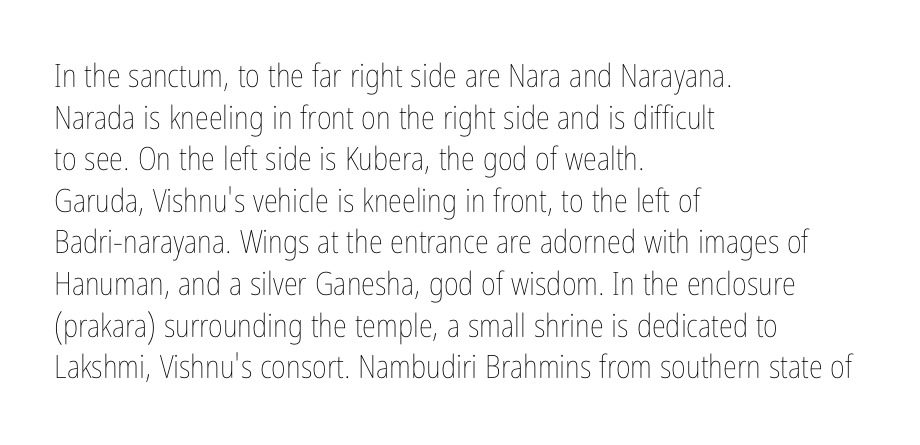
Q: Is the text bold? A: No.
Q: Is the text italic (slanted)? A: No, it is upright.
Q: Is the text underlined? A: No.
Q: How is the paragraph aligned? A: Left-aligned.
Q: Is the spacing between letters normal or unusually wide? A: Normal.
Q: Is the spacing between lines tight, normal or loose? A: Normal.
Q: Width (condensed, normal, or wide)? A: Condensed.
Q: Stroke contrast? A: Low.
Q: x-height? A: Medium.
Q: Monospaced? A: No.
